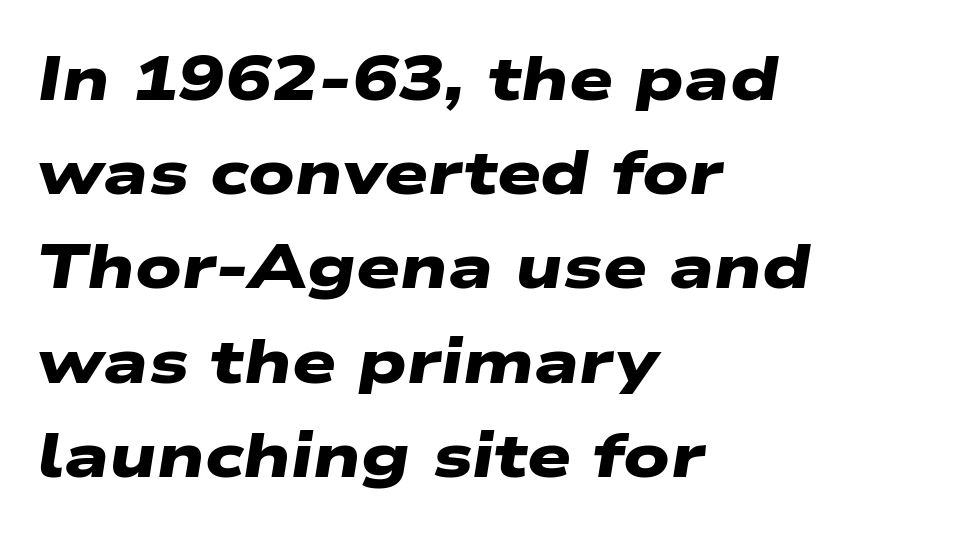
The lines sit at an ordinary, default distance from one another. Nobody drew a line under any word here. Looks like regular typesetting: each glyph gets only the width it needs. Letter spacing: default.
